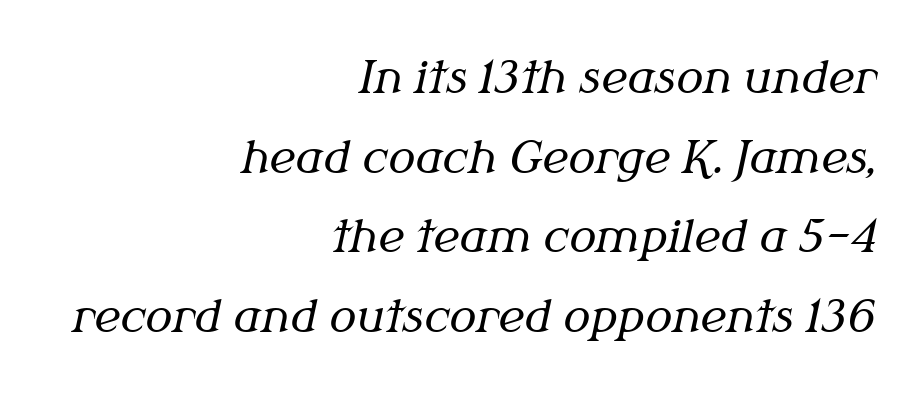
Q: Is the text bold? A: No.
Q: Is the text italic (slanted)? A: Yes, it leans right by about 12 degrees.
Q: Is the typeface a serif or a sans-serif typeface? A: Serif.
Q: Is the text underlined? A: No.
Q: How is the paragraph aligned? A: Right-aligned.
Q: Is the spacing between letters normal or unusually wide? A: Normal.
Q: Width (condensed, normal, or wide)? A: Normal.
Q: Stroke contrast? A: Medium.
Q: x-height? A: Medium.
Q: Monospaced? A: No.
